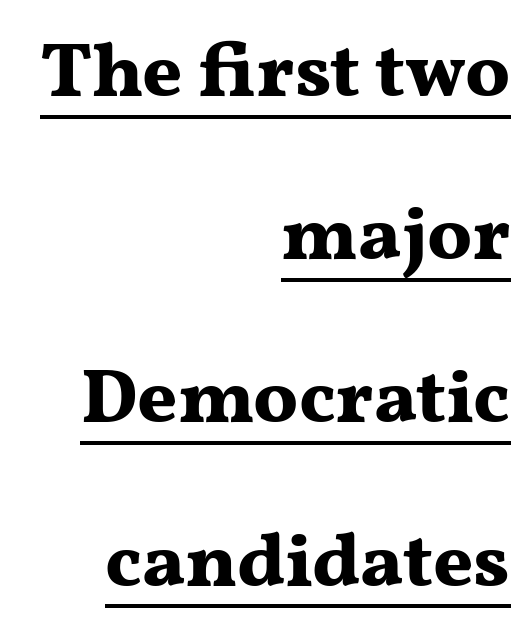
Q: Is the text bold? A: Yes.
Q: Is the text italic (slanted)? A: No, it is upright.
Q: Is the typeface a serif or a sans-serif typeface? A: Serif.
Q: Is the text underlined? A: Yes.
Q: How is the paragraph aligned? A: Right-aligned.
Q: Is the spacing between letters normal or unusually wide? A: Normal.
Q: Is the spacing between lines tight, normal or loose? A: Loose.
Q: Width (condensed, normal, or wide)? A: Wide.
Q: Stroke contrast? A: Medium.
Q: x-height? A: Medium.
Q: Monospaced? A: No.
